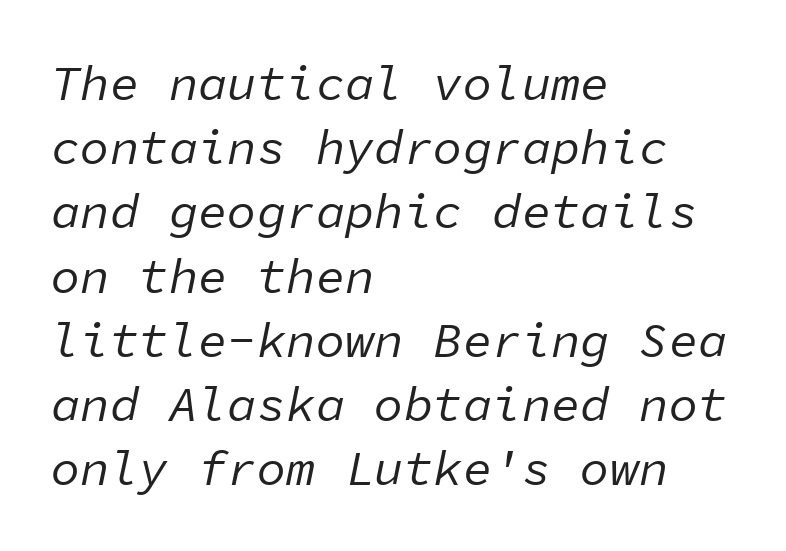
No extra tracking has been applied to these lines. The designer left line spacing at the default. Teacher's note: observe the even left margin — that is flush-left alignment. Compared with a typical body face, this is equally light or lighter still. Letters rest on an invisible, unmarked baseline. The specimen reads as italic at a glance.
